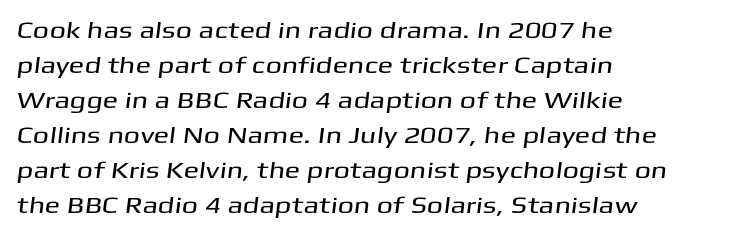
Q: Is the text underlined? A: No.
Q: How is the paragraph aligned? A: Left-aligned.
Q: Is the spacing between letters normal or unusually wide? A: Normal.
Q: Is the spacing between lines tight, normal or loose? A: Normal.
